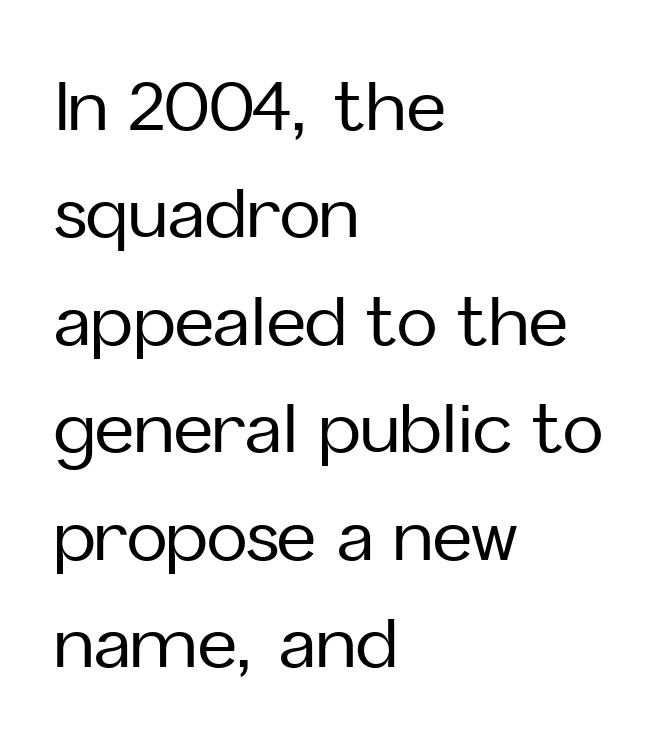
The image shows 68 px sans-serif type, upright; set left-aligned, normal line spacing (1.58x), normal letter spacing, not underlined; low stroke contrast and a medium x-height.
